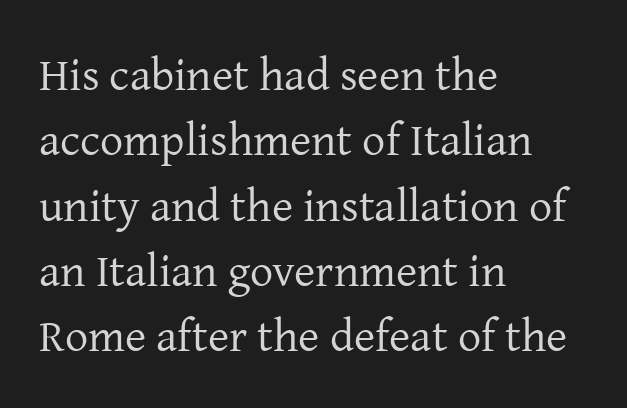
The image shows 46 px regular-weight serif type, upright; set left-aligned, normal line spacing (1.42x), normal letter spacing, not underlined; low stroke contrast and a medium x-height.
